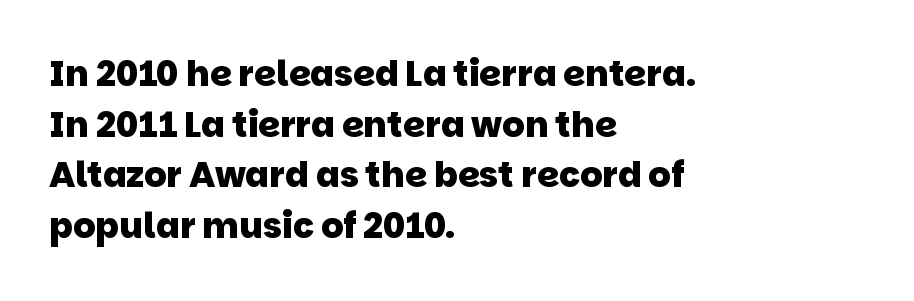
{"serif": "no", "bold": "yes", "weight": "heavy", "width": "normal", "stroke_contrast": "low", "x_height": "large", "monospaced": "no", "underline": "no", "align": "left", "line_spacing": "normal", "line_spacing_ratio": 1.45, "letter_spacing": "normal", "letter_spacing_em": 0.0, "glyph_px": 35}
